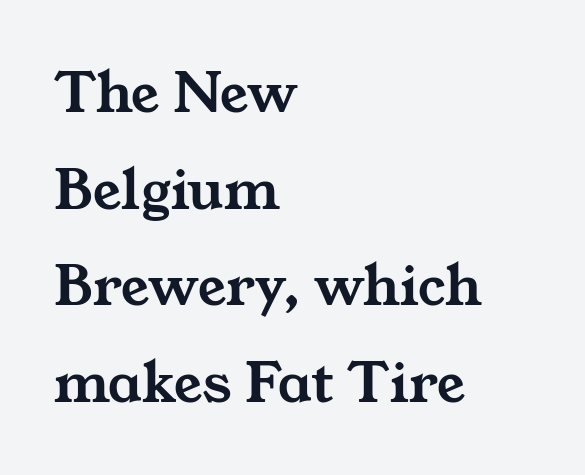
Each letter keeps its own natural width here, so spacing adapts to shape. Letterform terminals end in serifs throughout the passage. The text block is weighted toward the left margin, trailing off unevenly rightward. The face used here is rendered with its standard letterfit. This block has exactly the height ordinary leading produces. Quick note: underline off.
